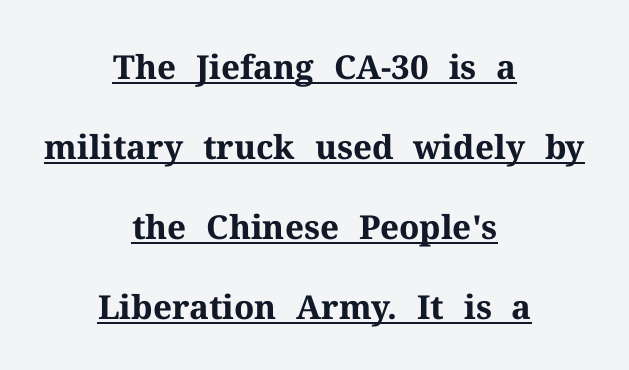
Q: Is the text bold? A: Yes.
Q: Is the text italic (slanted)? A: No, it is upright.
Q: Is the typeface a serif or a sans-serif typeface? A: Serif.
Q: Is the text underlined? A: Yes.
Q: How is the paragraph aligned? A: Centered.
Q: Is the spacing between letters normal or unusually wide? A: Normal.
Q: Is the spacing between lines tight, normal or loose? A: Loose.
Q: Width (condensed, normal, or wide)? A: Normal.
Q: Stroke contrast? A: Medium.
Q: x-height? A: Medium.
Q: Monospaced? A: No.
